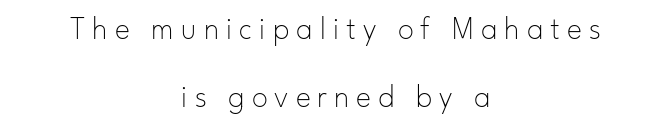
In terms of letterform style, serifs are entirely absent. The paragraph shown floats in the horizontal middle. Descenders are the only things crossing below the line. Each new line begins a long way beneath the previous one. Here the glyphs are tracked loosely, breaking word shapes into spaced letters.
